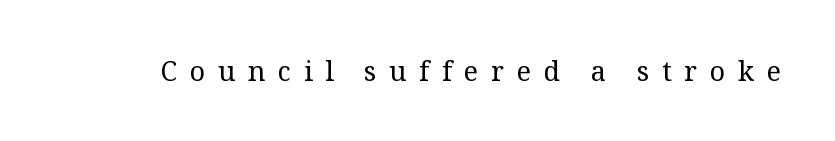
{"italic": "no", "bold": "no", "underline": "no", "letter_spacing": "wide", "letter_spacing_em": 0.47, "glyph_px": 27}
